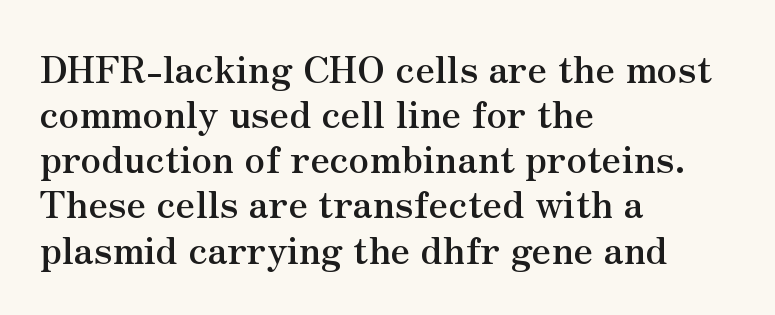
The glyphs are unaccompanied by any horizontal stroke below them. Is this a sans? No — the strokes have serifs. The specimen reads as upright at a glance. Is this a fixed-width face? No — the glyphs have proportional, varying widths. Typesetter's note: full bold, strokes at maximum text heaviness. If you drew a ruler down the left edge, every line would touch it.
